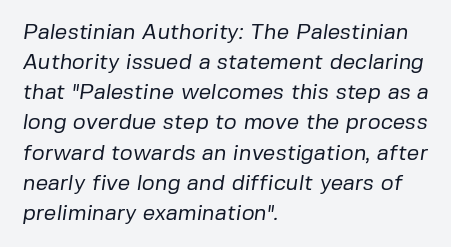
Q: Is the text bold? A: No.
Q: Is the text underlined? A: No.
Q: How is the paragraph aligned? A: Left-aligned.
Q: Is the spacing between letters normal or unusually wide? A: Normal.
Q: Is the spacing between lines tight, normal or loose? A: Normal.
